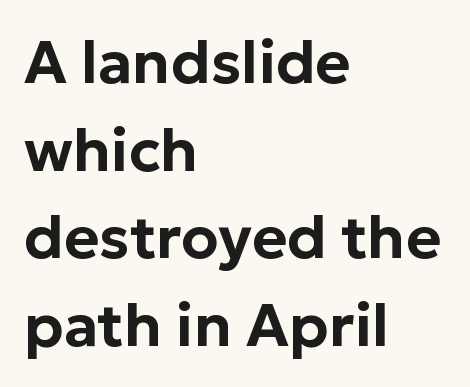
Q: Is the text italic (slanted)? A: No, it is upright.
Q: Is the typeface a serif or a sans-serif typeface? A: Sans-serif.
Q: Is the text underlined? A: No.
Q: How is the paragraph aligned? A: Left-aligned.
Q: Is the spacing between letters normal or unusually wide? A: Normal.
Q: Is the spacing between lines tight, normal or loose? A: Normal.
Q: Width (condensed, normal, or wide)? A: Normal.
Q: Stroke contrast? A: Low.
Q: x-height? A: Medium.
Q: Monospaced? A: No.
